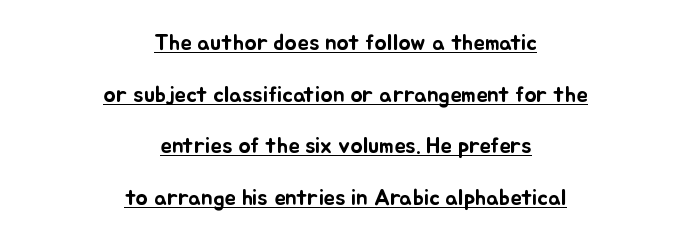
{"italic": "no", "underline": "yes", "align": "center", "line_spacing": "loose", "line_spacing_ratio": 2.25, "letter_spacing": "normal", "letter_spacing_em": 0.0, "glyph_px": 23}
